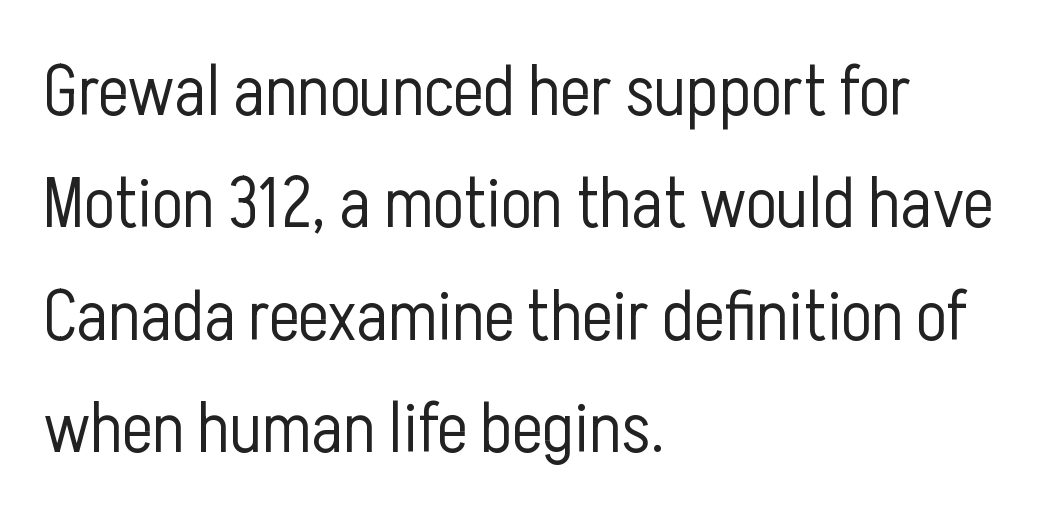
The image shows 72 px light, condensed sans-serif type, upright; set left-aligned, normal line spacing (1.56x), normal letter spacing, not underlined; low stroke contrast and a medium x-height.
